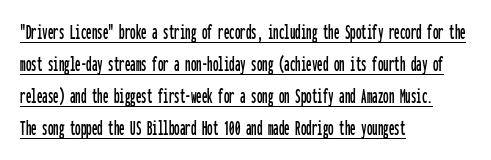
The letters sit at their default tracking, neither squeezed nor spread. These lines are set flush left with a ragged right edge. This block has exactly the height ordinary leading produces. Posture: upright roman. Quick note: underline on.
